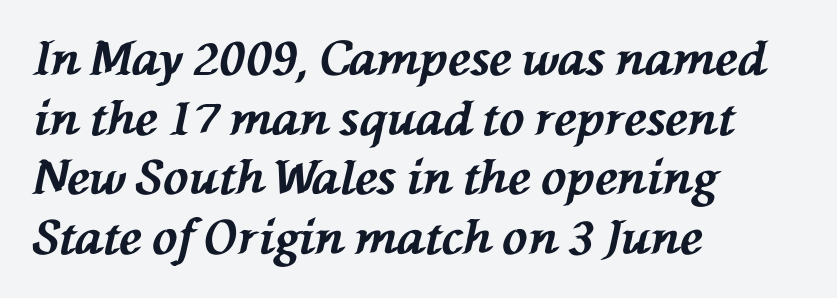
{"italic": "yes", "lean": "left", "slant_degrees": 76, "bold": "yes", "weight": "bold", "width": "normal", "stroke_contrast": "medium", "x_height": "medium", "monospaced": "no", "underline": "no", "align": "left", "line_spacing": "normal", "line_spacing_ratio": 1.27, "letter_spacing": "normal", "letter_spacing_em": 0.0, "glyph_px": 47}
